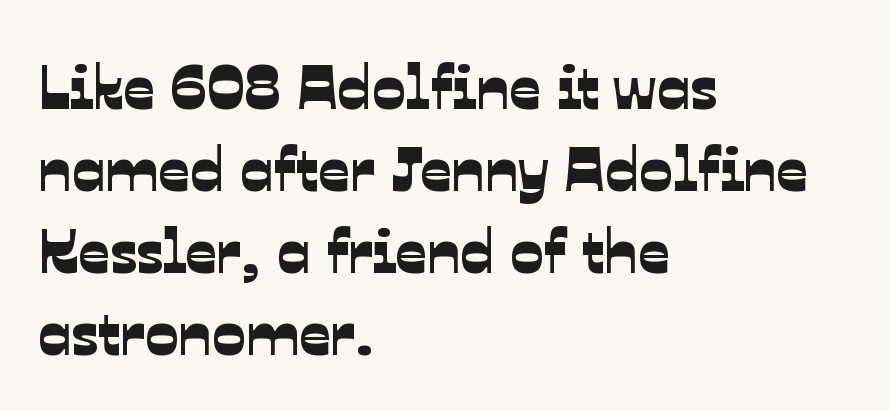
{"serif": "no", "width": "normal", "stroke_contrast": "low", "x_height": "medium", "monospaced": "no", "underline": "no", "align": "left", "line_spacing": "normal", "line_spacing_ratio": 1.32, "letter_spacing": "normal", "letter_spacing_em": 0.0, "glyph_px": 62}
